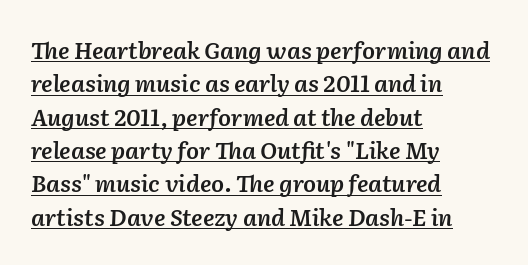
The image shows 23 px text type, italic (leaning right); set left-aligned, normal line spacing (1.45x), normal letter spacing, underlined.
